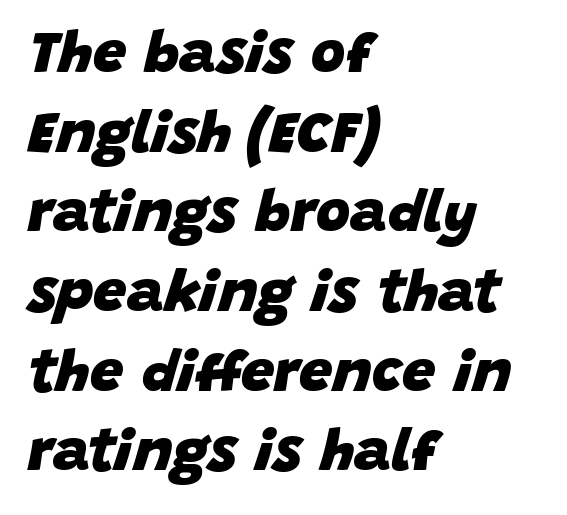
The image shows 59 px heavy type, italic (leaning right); set left-aligned, normal line spacing (1.35x), normal letter spacing, not underlined; low stroke contrast and a large x-height.
